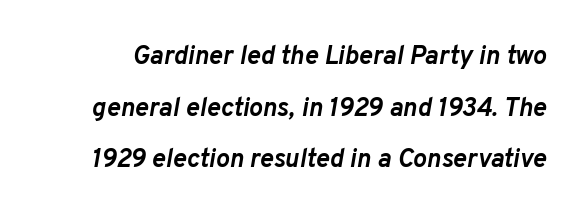
Tall strokes in this sample are angled rather than plumb. The rendering uses a bold face; every stroke is thick and dark. Leading: increased. Students, note that the glyphs here touch the page at normal intervals. Descenders are the only things crossing below the line.
